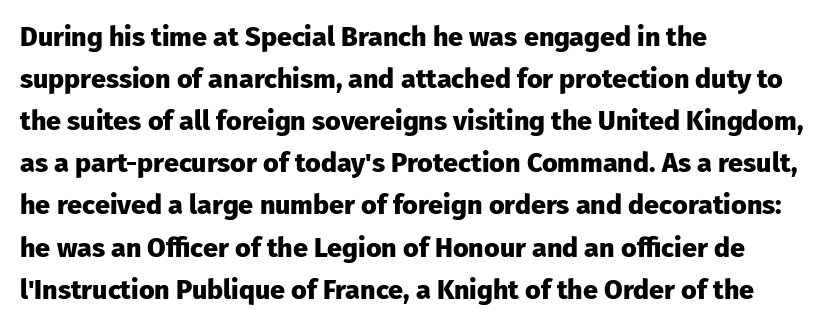
{"italic": "no", "bold": "yes", "underline": "no", "align": "left", "line_spacing": "normal", "line_spacing_ratio": 1.56, "letter_spacing": "normal", "letter_spacing_em": 0.0, "glyph_px": 27}
